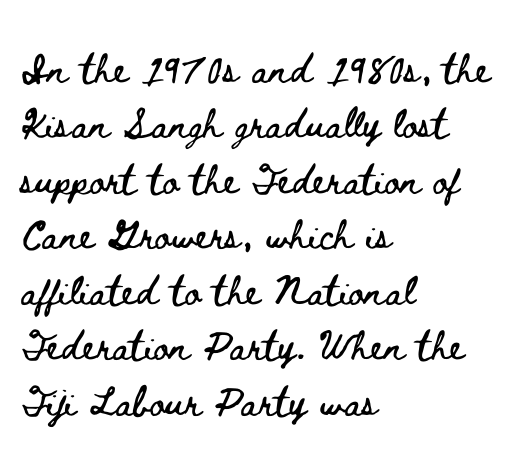
The image shows 37 px wide type; set left-aligned, normal line spacing (1.5x), normal letter spacing, not underlined; low stroke contrast and a small x-height.
